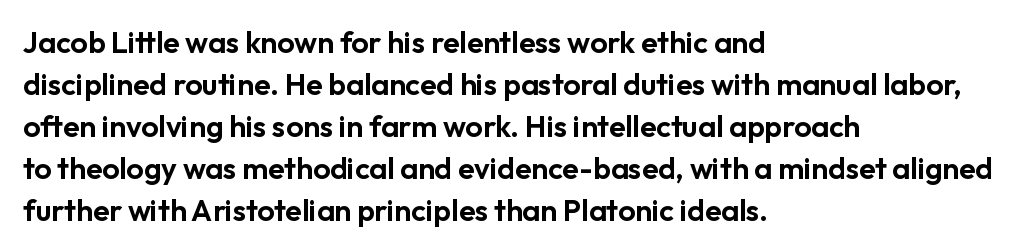
Q: Is the text italic (slanted)? A: No, it is upright.
Q: Is the typeface a serif or a sans-serif typeface? A: Sans-serif.
Q: Is the text underlined? A: No.
Q: How is the paragraph aligned? A: Left-aligned.
Q: Is the spacing between letters normal or unusually wide? A: Normal.
Q: Is the spacing between lines tight, normal or loose? A: Normal.
Q: Width (condensed, normal, or wide)? A: Normal.
Q: Stroke contrast? A: Low.
Q: x-height? A: Medium.
Q: Monospaced? A: No.
